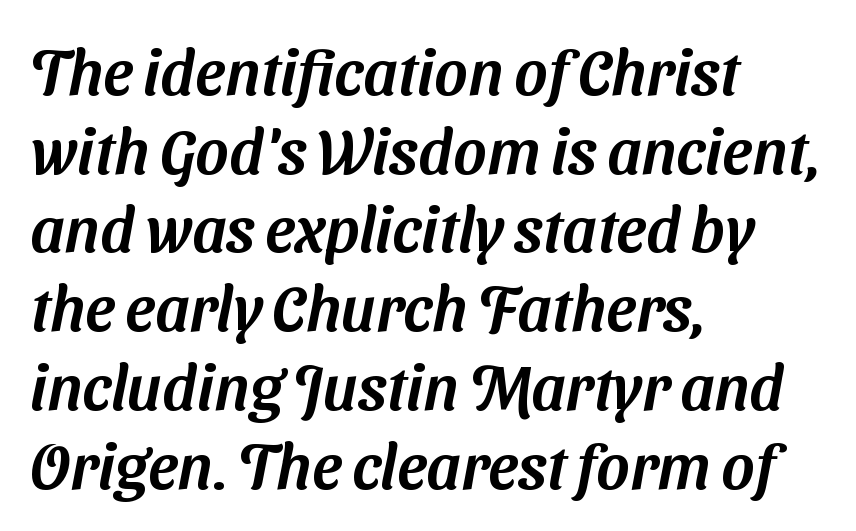
The image shows 63 px sans-serif type; set left-aligned, normal line spacing (1.25x), normal letter spacing, not underlined; medium stroke contrast and a medium x-height.
